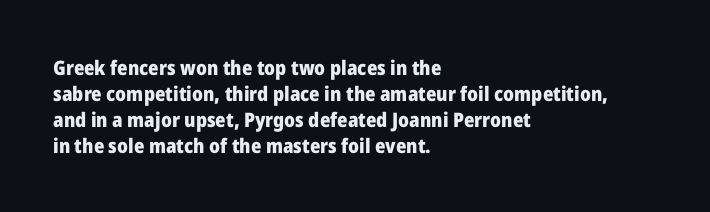
{"italic": "no", "bold": "yes", "underline": "no", "align": "left", "line_spacing": "normal", "line_spacing_ratio": 1.3, "letter_spacing": "normal", "letter_spacing_em": 0.0, "glyph_px": 20}
